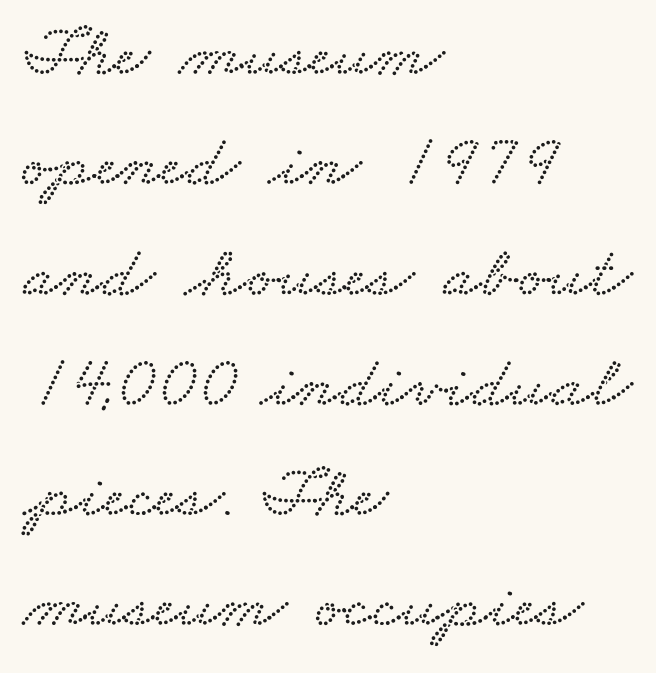
{"width": "wide", "stroke_contrast": "low", "x_height": "small", "monospaced": "no", "underline": "no", "align": "left", "line_spacing": "normal", "line_spacing_ratio": 1.49, "letter_spacing": "normal", "letter_spacing_em": 0.0, "glyph_px": 74}
